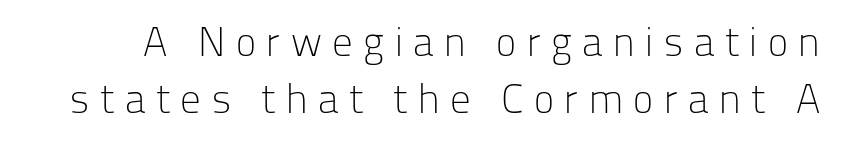
Q: Is the text bold? A: No.
Q: Is the text italic (slanted)? A: No, it is upright.
Q: Is the typeface a serif or a sans-serif typeface? A: Sans-serif.
Q: Is the text underlined? A: No.
Q: Is the spacing between letters normal or unusually wide? A: Unusually wide.
Q: Is the spacing between lines tight, normal or loose? A: Normal.
Q: Width (condensed, normal, or wide)? A: Normal.
Q: Stroke contrast? A: Low.
Q: x-height? A: Medium.
Q: Monospaced? A: No.
